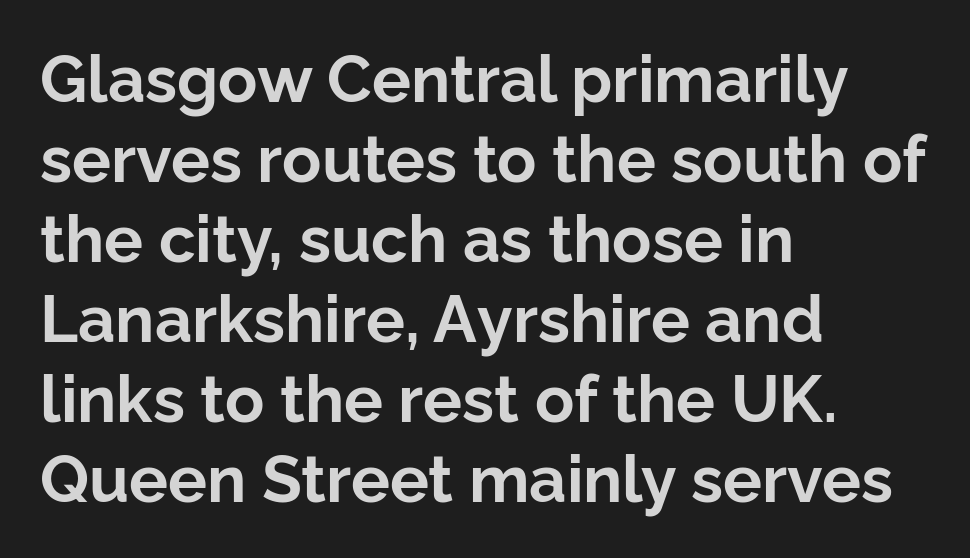
The image shows 65 px bold sans-serif type, upright; set left-aligned, line spacing 1.23x, normal letter spacing, not underlined; low stroke contrast and a medium x-height.
